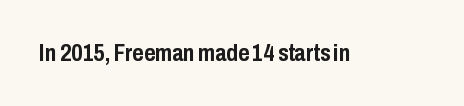
What stands out about the letter spacing? Nothing — it is the standard amount. Upright lettering throughout. Bold? Absolutely — the strokes are thick and heavy. The glyphs are unaccompanied by any horizontal stroke below them.
